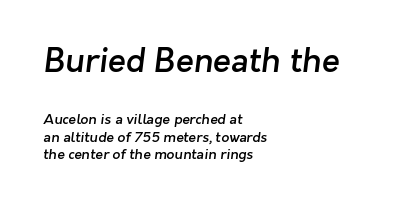
Q: Is the text bold? A: Semi-bold.
Q: Is the typeface a serif or a sans-serif typeface? A: Sans-serif.
Q: Is the text underlined? A: No.
Q: How is the paragraph aligned? A: Left-aligned.
Q: Is the spacing between letters normal or unusually wide? A: Normal.
Q: Is the spacing between lines tight, normal or loose? A: Normal.
Q: Which block of text is set in a larger size, the first (top) or the second (bottom)? A: The first (top) one.
Q: Width (condensed, normal, or wide)? A: Normal.
Q: Stroke contrast? A: Low.
Q: x-height? A: Medium.
Q: Monospaced? A: No.
